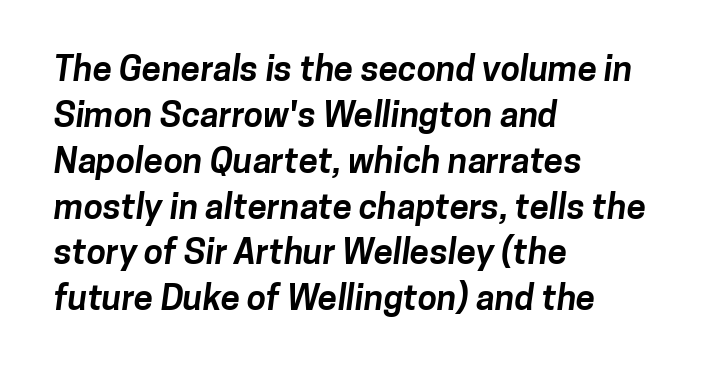
{"serif": "no", "bold": "yes", "weight": "bold", "width": "normal", "stroke_contrast": "low", "x_height": "medium", "monospaced": "no", "underline": "no", "align": "left", "line_spacing": "normal", "line_spacing_ratio": 1.31, "letter_spacing": "normal", "letter_spacing_em": 0.0, "glyph_px": 35}
